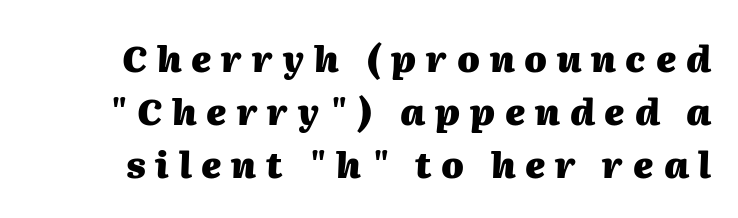
Q: Is the text bold? A: Yes.
Q: Is the text italic (slanted)? A: Yes, it leans right by about 2 degrees.
Q: Is the text underlined? A: No.
Q: Is the spacing between letters normal or unusually wide? A: Unusually wide.
Q: Is the spacing between lines tight, normal or loose? A: Normal.
Q: Width (condensed, normal, or wide)? A: Normal.
Q: Stroke contrast? A: Medium.
Q: x-height? A: Medium.
Q: Monospaced? A: No.
